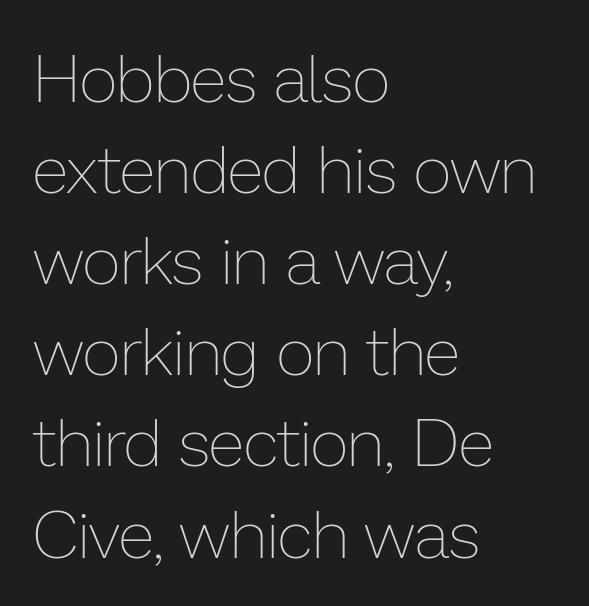
The compositor pushed each line to the left boundary. The face used here is proportionally spaced, like ordinary book or web type. In terms of posture, this sample is upright. Glyph-to-glyph distance matches everyday printed text. This reads as an unemphasized weight, regular at the heaviest. The leading is moderate, giving the passage an even texture.
